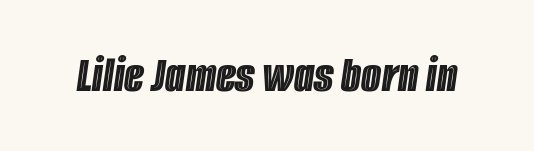
Q: Is the text italic (slanted)? A: Yes, it leans right by about 8 degrees.
Q: Is the text underlined? A: No.
Q: Is the spacing between letters normal or unusually wide? A: Normal.
Q: Width (condensed, normal, or wide)? A: Condensed.
Q: x-height? A: Large.
Q: Monospaced? A: No.
